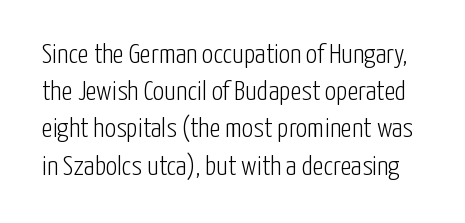
The image shows 28 px light, condensed sans-serif type, upright; set normal line spacing (1.33x), normal letter spacing, not underlined; low stroke contrast and a medium x-height.
